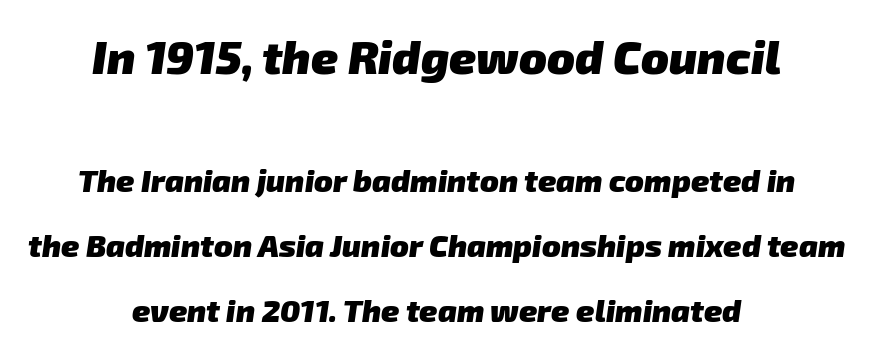
Q: Is the text bold? A: Yes.
Q: Is the typeface a serif or a sans-serif typeface? A: Sans-serif.
Q: Is the text underlined? A: No.
Q: How is the paragraph aligned? A: Centered.
Q: Is the spacing between letters normal or unusually wide? A: Normal.
Q: Is the spacing between lines tight, normal or loose? A: Loose.
Q: Which block of text is set in a larger size, the first (top) or the second (bottom)? A: The first (top) one.
Q: Width (condensed, normal, or wide)? A: Normal.
Q: Stroke contrast? A: Low.
Q: x-height? A: Medium.
Q: Monospaced? A: No.
